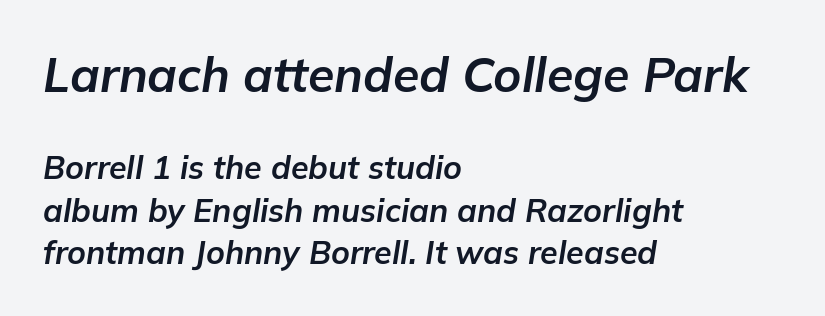
The face used here has a pronounced slope to its letters. In terms of leading, this rendering sits right in the middle. Typeset ragged right — the left edge is the straight one. Nobody drew a line under any word here.
